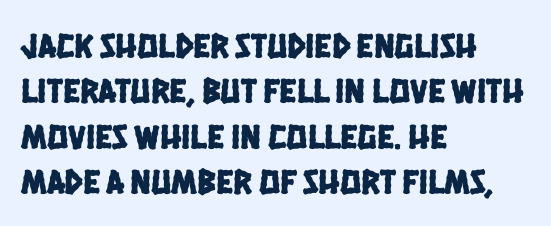
The image shows 35 px condensed sans-serif type; set left-aligned, normal line spacing (1.3x), normal letter spacing, not underlined; low stroke contrast and a large x-height.
